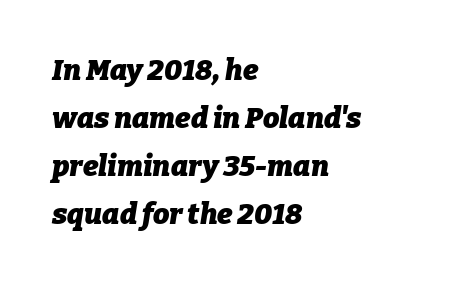
Notice how the stems are inclined rather than vertical — that's the hallmark of italics. Words appear dense and cohesive because spacing is normal. Summary of weight: heavy, a full bold. The strip under each line holds only bare page.
